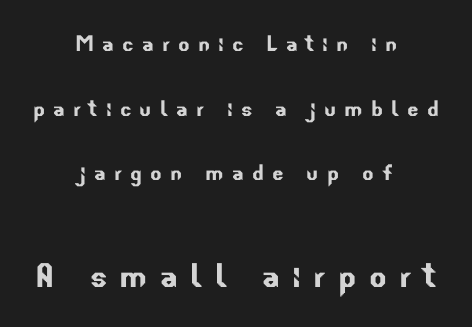
If you squint, the bottom block still reads clearly — it's the larger of the two. Layout note: lines centered. The passage shown has open, widely tracked lettering throughout. Nope, no serifs anywhere on these letters. Do the characters align in a grid? No, the font is proportional. Horizontal bands of white between lines are thick stripes.
